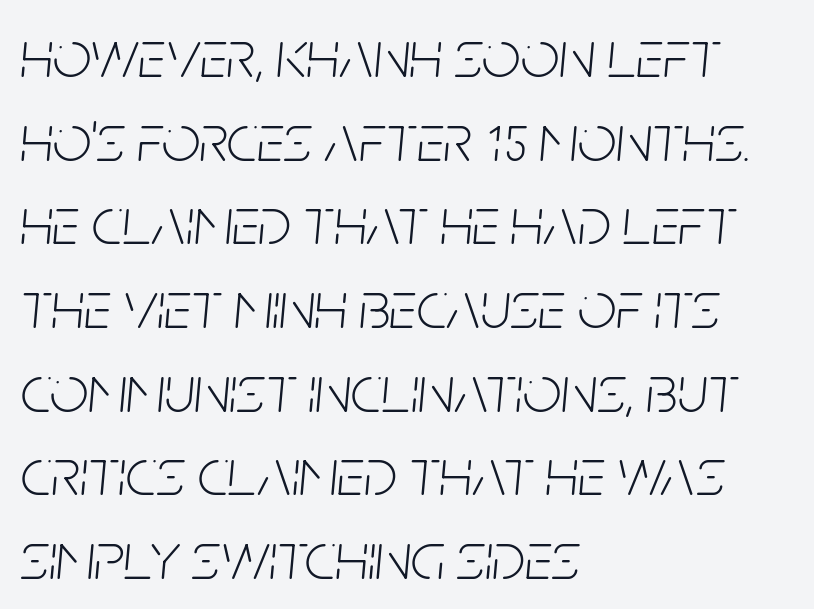
Think standard paragraph weight, or any step lighter than that. Note the varied advance widths — an 'i' is clearly narrower than an 'm'. Caption: standard tracking, unaltered. Is the block centered? No — it sits flush against the left margin. The rendering applies a slant to the glyphs. The baseline area is clear.
